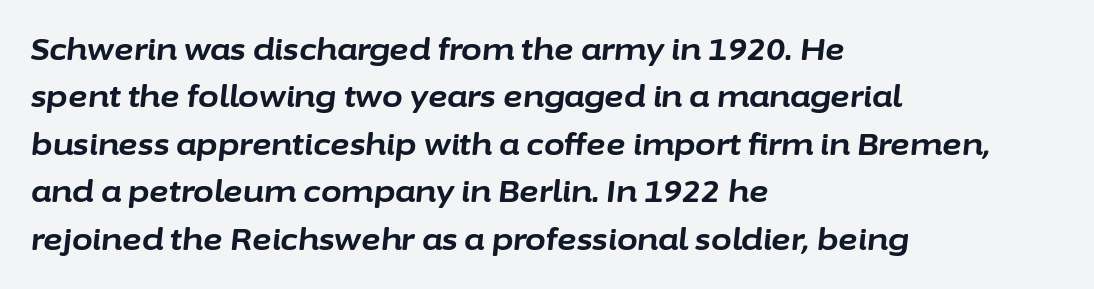
The image shows 30 px bold type, italic (leaning right); set left-aligned, normal line spacing (1.58x), normal letter spacing, not underlined; low stroke contrast and a medium x-height.
